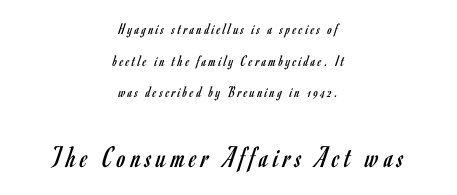
Q: Is the text bold? A: No.
Q: Is the text italic (slanted)? A: Yes.
Q: Is the typeface a serif or a sans-serif typeface? A: Sans-serif.
Q: Is the text underlined? A: No.
Q: How is the paragraph aligned? A: Centered.
Q: Is the spacing between lines tight, normal or loose? A: Loose.
Q: Which block of text is set in a larger size, the first (top) or the second (bottom)? A: The second (bottom) one.
Q: Width (condensed, normal, or wide)? A: Condensed.
Q: Stroke contrast? A: Low.
Q: x-height? A: Small.
Q: Monospaced? A: No.
